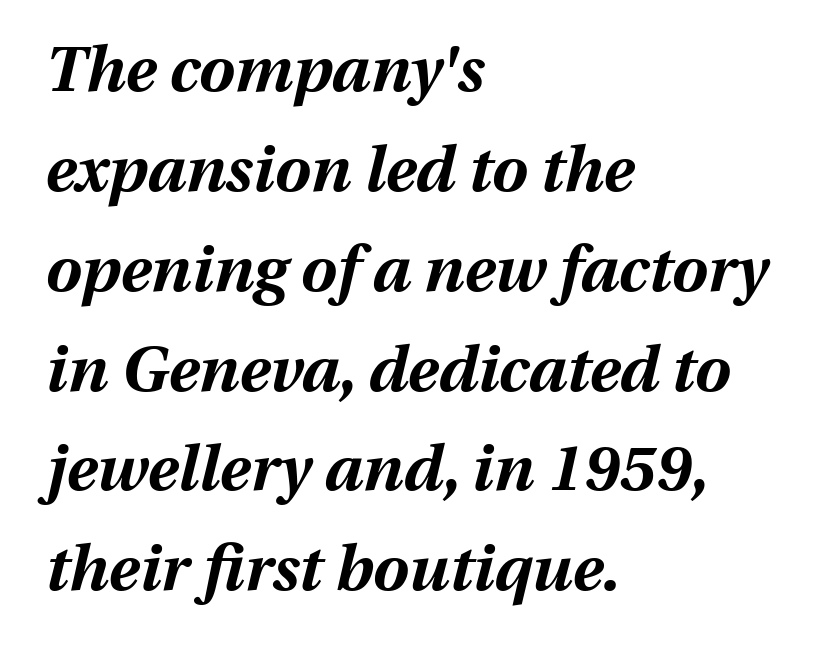
Q: Is the text bold? A: Yes.
Q: Is the text italic (slanted)? A: Yes, it leans right by about 13 degrees.
Q: Is the text underlined? A: No.
Q: How is the paragraph aligned? A: Left-aligned.
Q: Is the spacing between letters normal or unusually wide? A: Normal.
Q: Is the spacing between lines tight, normal or loose? A: Normal.
Q: Width (condensed, normal, or wide)? A: Normal.
Q: Stroke contrast? A: Medium.
Q: x-height? A: Medium.
Q: Monospaced? A: No.
